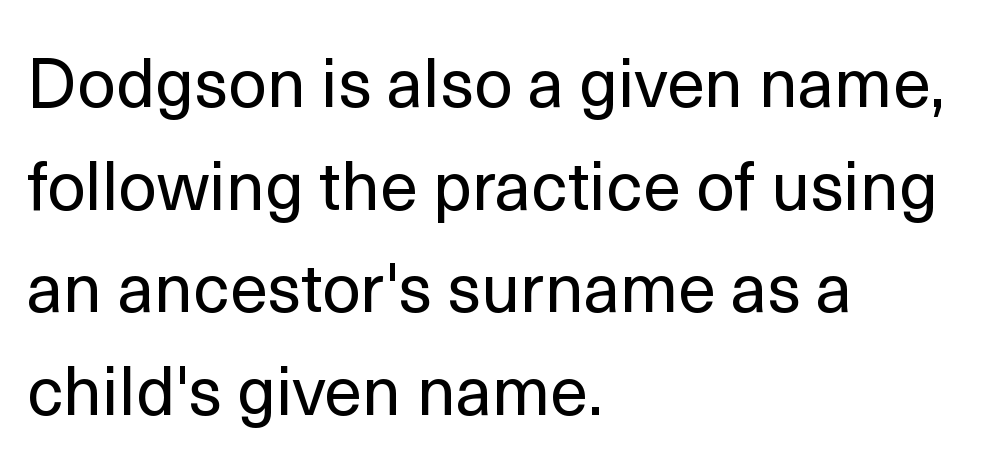
The setting favours the left margin, as ordinary paragraphs usually do. This reads as an unemphasized weight, regular at the heaviest. Rows of type keep a routine distance in the vertical direction. Caption: standard tracking, unaltered. The specimen omits any rule beneath the text block's lines.
